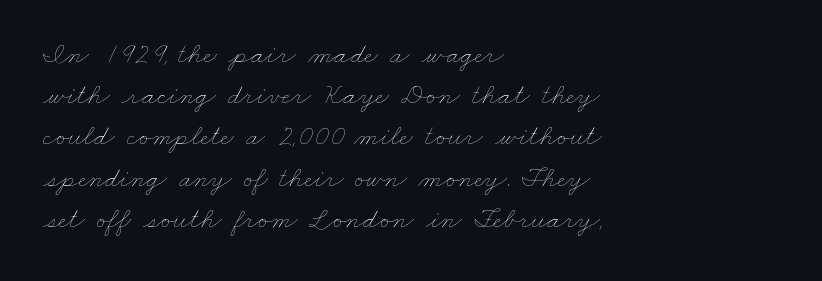
Typeset ragged right — the left edge is the straight one. Spacing verdict: proportional, widths tailored to each character. Bold? No — there's no thickening of the strokes. Vertical spacing — default.
